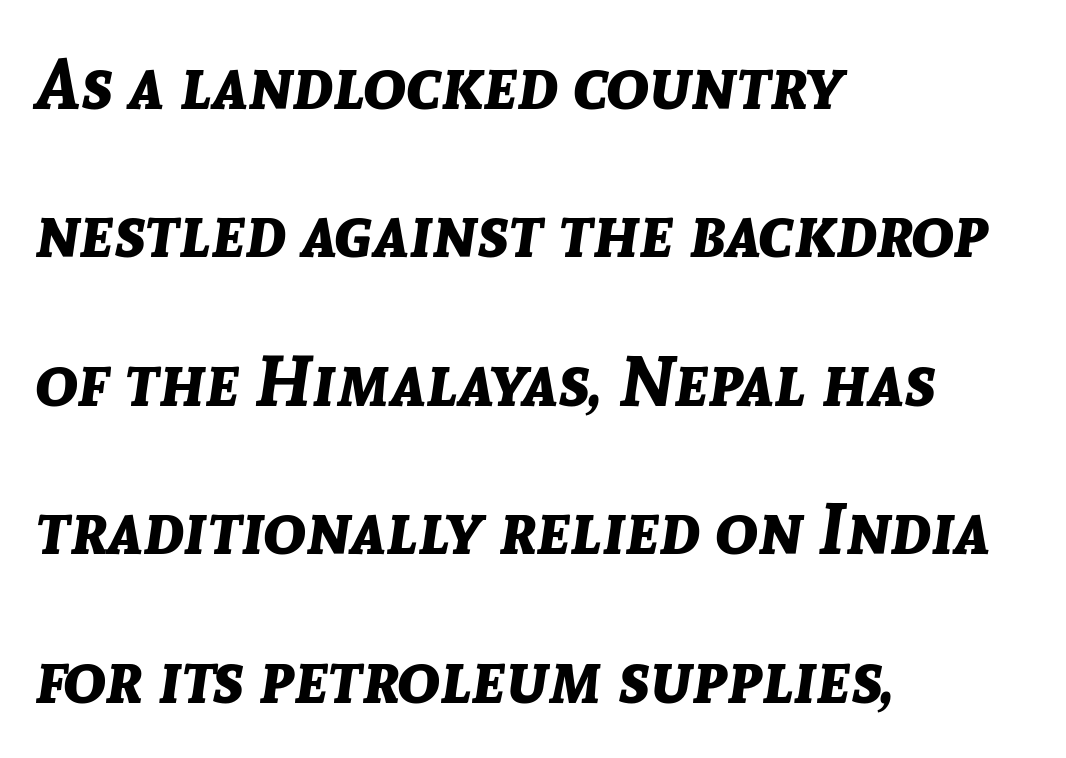
Q: Is the text bold? A: Yes.
Q: Is the text italic (slanted)? A: Yes, it leans right by about 8 degrees.
Q: Is the text underlined? A: No.
Q: How is the paragraph aligned? A: Left-aligned.
Q: Is the spacing between letters normal or unusually wide? A: Normal.
Q: Is the spacing between lines tight, normal or loose? A: Loose.
Q: Width (condensed, normal, or wide)? A: Normal.
Q: Stroke contrast? A: Low.
Q: x-height? A: Medium.
Q: Monospaced? A: No.
